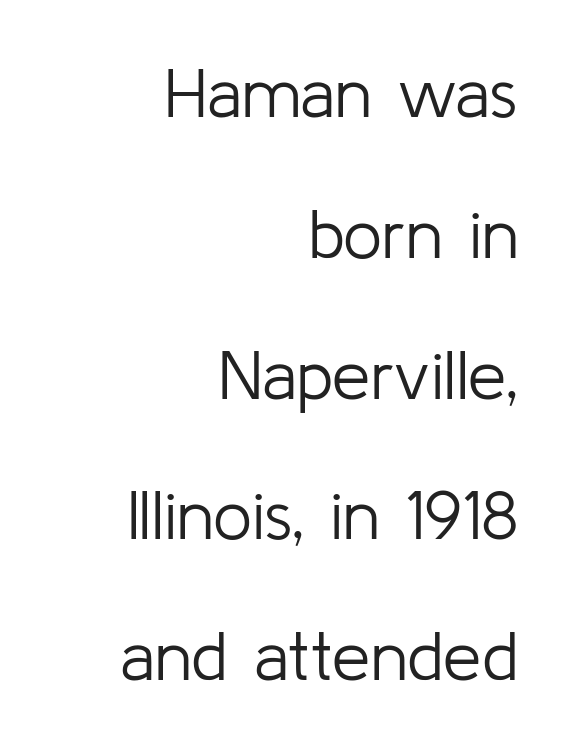
Q: Is the text bold? A: No.
Q: Is the text italic (slanted)? A: No, it is upright.
Q: Is the typeface a serif or a sans-serif typeface? A: Sans-serif.
Q: Is the text underlined? A: No.
Q: How is the paragraph aligned? A: Right-aligned.
Q: Is the spacing between letters normal or unusually wide? A: Normal.
Q: Is the spacing between lines tight, normal or loose? A: Loose.
Q: Width (condensed, normal, or wide)? A: Normal.
Q: Stroke contrast? A: Low.
Q: x-height? A: Medium.
Q: Monospaced? A: No.
